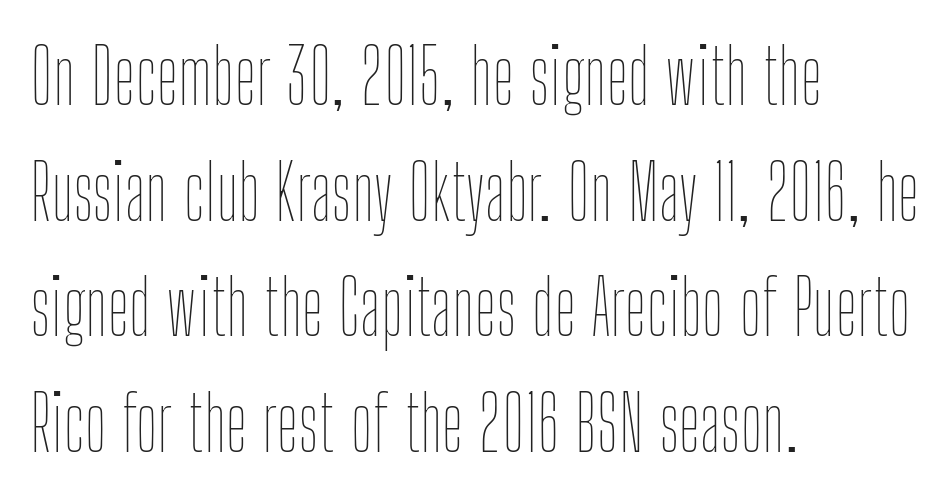
{"italic": "no", "bold": "no", "weight": "thin", "width": "condensed", "stroke_contrast": "low", "x_height": "medium", "monospaced": "no", "underline": "no", "align": "left", "line_spacing": "normal", "line_spacing_ratio": 1.52, "letter_spacing": "normal", "letter_spacing_em": 0.0, "glyph_px": 76}
